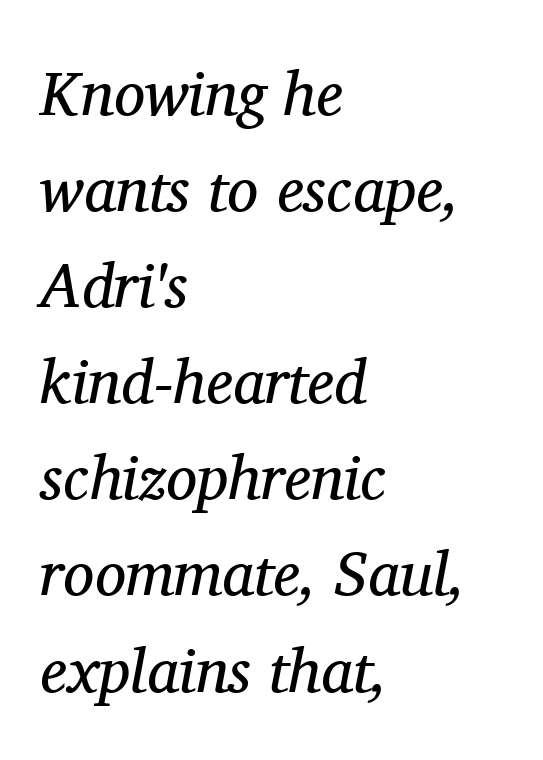
This rendering employs a face with finishing strokes, i.e., a serif. Rendered with sloped, italic letterforms. Each line starts at the same left margin while the right side varies. Here the designer chose a conventional face with non-uniform glyph widths.
